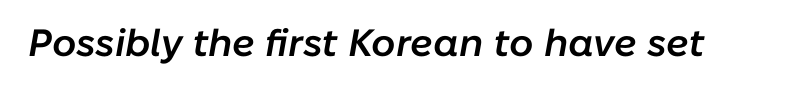
{"italic": "yes", "lean": "right", "slant_degrees": 10, "bold": "semi", "weight": "semibold", "width": "normal", "stroke_contrast": "low", "x_height": "medium", "monospaced": "no", "underline": "no", "letter_spacing": "normal", "letter_spacing_em": 0.0, "glyph_px": 38}
